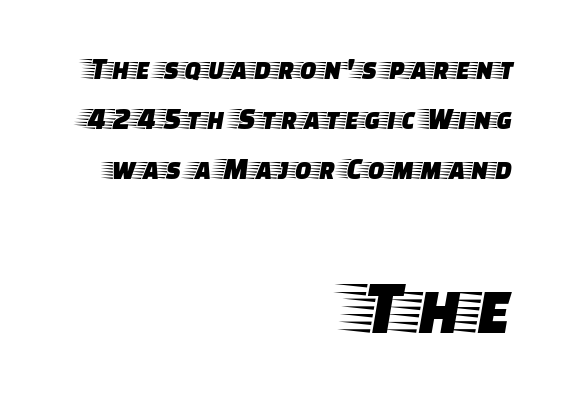
To sum up the face: it has serifs. Lines of text with bare space underneath. One-word summary of the alignment: right. Here the second block reads like a headline and the first like body copy.
